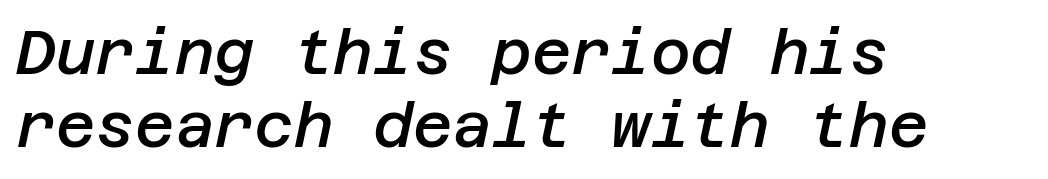
{"italic": "yes", "lean": "right", "slant_degrees": 12, "bold": "semi", "weight": "semibold", "width": "normal", "stroke_contrast": "low", "x_height": "large", "underline": "no", "align": "left", "line_spacing_ratio": 1.2, "letter_spacing": "normal", "letter_spacing_em": 0.0, "glyph_px": 61}
